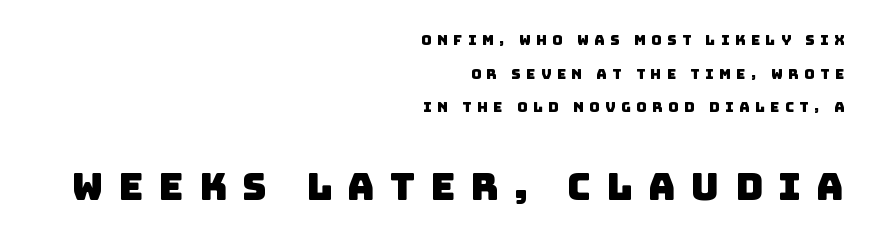
Q: Is the typeface a serif or a sans-serif typeface? A: Sans-serif.
Q: Is the text underlined? A: No.
Q: How is the paragraph aligned? A: Right-aligned.
Q: Is the spacing between letters normal or unusually wide? A: Unusually wide.
Q: Is the spacing between lines tight, normal or loose? A: Loose.
Q: Which block of text is set in a larger size, the first (top) or the second (bottom)? A: The second (bottom) one.
Q: Width (condensed, normal, or wide)? A: Normal.
Q: Stroke contrast? A: Low.
Q: x-height? A: Large.
Q: Monospaced? A: No.
